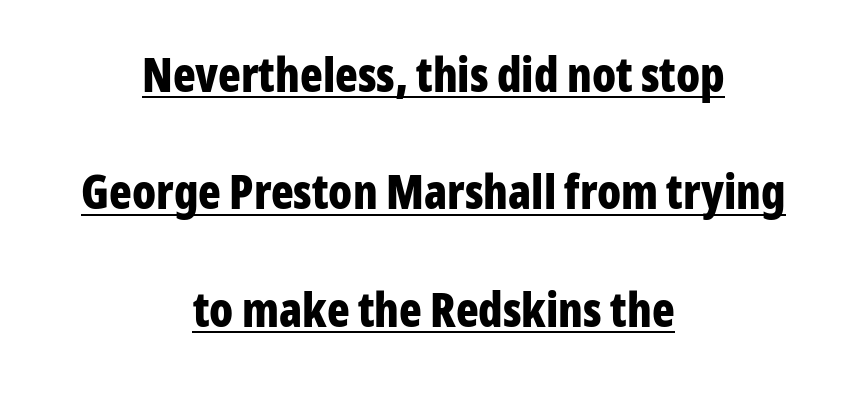
{"serif": "no", "italic": "no", "bold": "yes", "weight": "bold", "width": "condensed", "stroke_contrast": "low", "x_height": "medium", "monospaced": "no", "underline": "yes", "align": "center", "line_spacing": "loose", "line_spacing_ratio": 2.5, "letter_spacing": "normal", "letter_spacing_em": 0.0, "glyph_px": 47}
